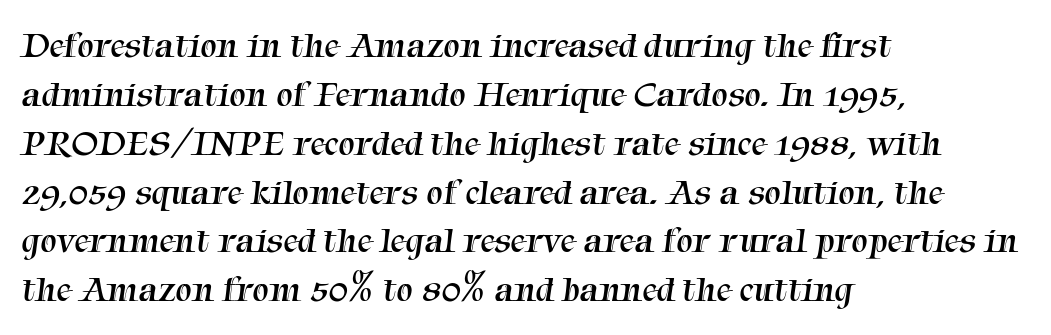
{"serif": "yes", "bold": "no", "weight": "regular", "width": "normal", "stroke_contrast": "medium", "x_height": "medium", "monospaced": "no", "underline": "no", "align": "left", "line_spacing": "normal", "line_spacing_ratio": 1.32, "letter_spacing": "normal", "letter_spacing_em": 0.0, "glyph_px": 37}
